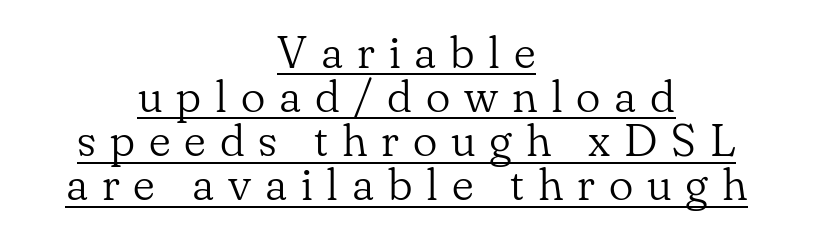
The image shows 46 px light serif type, upright; set centered, tight line spacing (0.96x), unusually wide letter spacing (+0.3 em), underlined; low stroke contrast and a small x-height.
